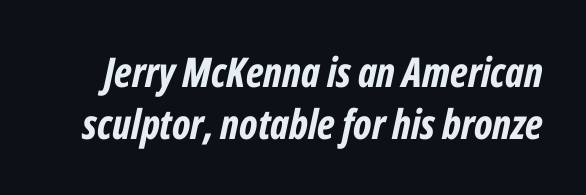
{"italic": "yes", "lean": "right", "slant_degrees": 12, "bold": "yes", "weight": "bold", "width": "condensed", "stroke_contrast": "low", "x_height": "medium", "monospaced": "no", "underline": "no", "line_spacing": "normal", "line_spacing_ratio": 1.27, "letter_spacing": "normal", "letter_spacing_em": 0.0, "glyph_px": 41}
